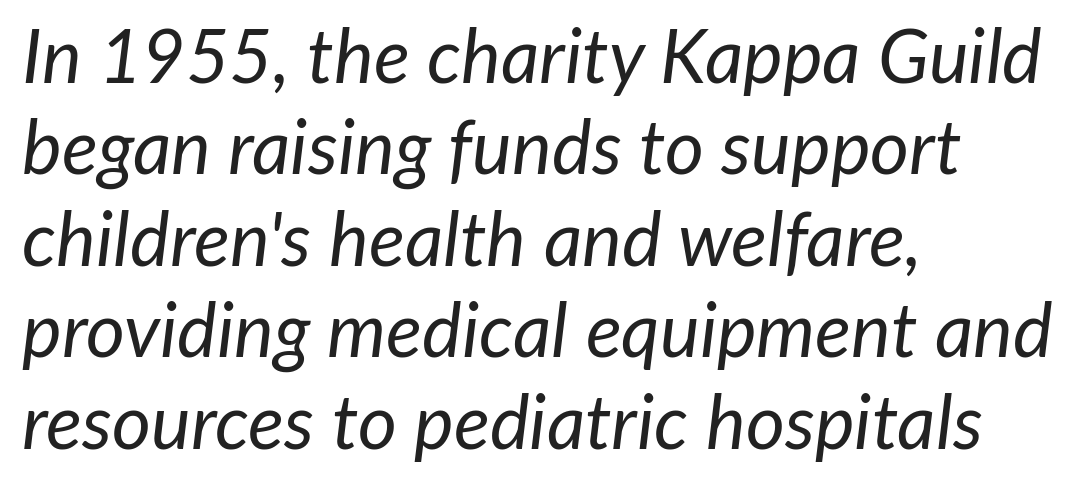
Q: Is the text bold? A: No.
Q: Is the text italic (slanted)? A: Yes, it leans right by about 7 degrees.
Q: Is the text underlined? A: No.
Q: How is the paragraph aligned? A: Left-aligned.
Q: Is the spacing between letters normal or unusually wide? A: Normal.
Q: Width (condensed, normal, or wide)? A: Normal.
Q: Stroke contrast? A: Low.
Q: x-height? A: Medium.
Q: Monospaced? A: No.
